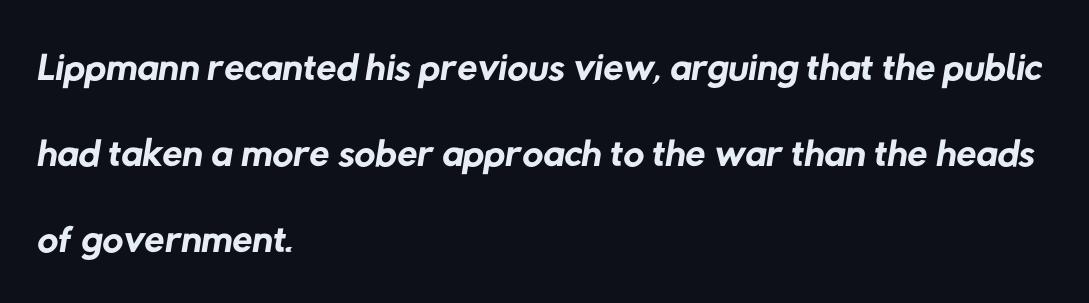
Q: Is the text bold? A: No.
Q: Is the typeface a serif or a sans-serif typeface? A: Sans-serif.
Q: Is the text underlined? A: No.
Q: How is the paragraph aligned? A: Left-aligned.
Q: Is the spacing between letters normal or unusually wide? A: Normal.
Q: Is the spacing between lines tight, normal or loose? A: Normal.
Q: Width (condensed, normal, or wide)? A: Normal.
Q: Stroke contrast? A: Low.
Q: x-height? A: Medium.
Q: Monospaced? A: No.
